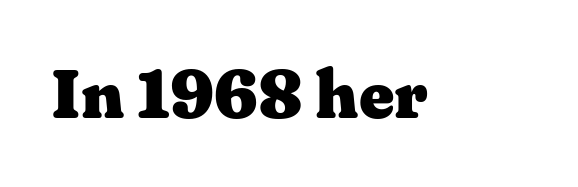
{"serif": "yes", "italic": "no", "bold": "yes", "weight": "heavy", "width": "wide", "stroke_contrast": "medium", "x_height": "medium", "monospaced": "no", "underline": "no", "letter_spacing": "normal", "letter_spacing_em": 0.0, "glyph_px": 68}
